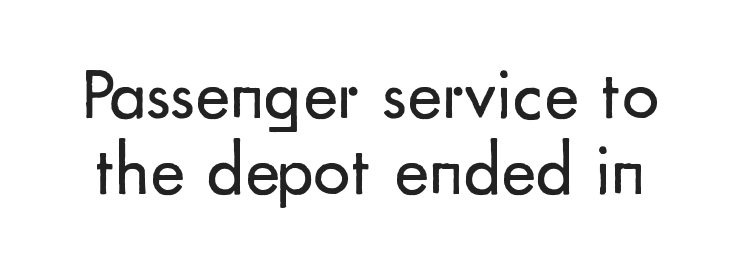
The image shows 74 px regular-weight sans-serif type, upright; set tight line spacing (1.03x), normal letter spacing, not underlined; low stroke contrast and a small x-height.
